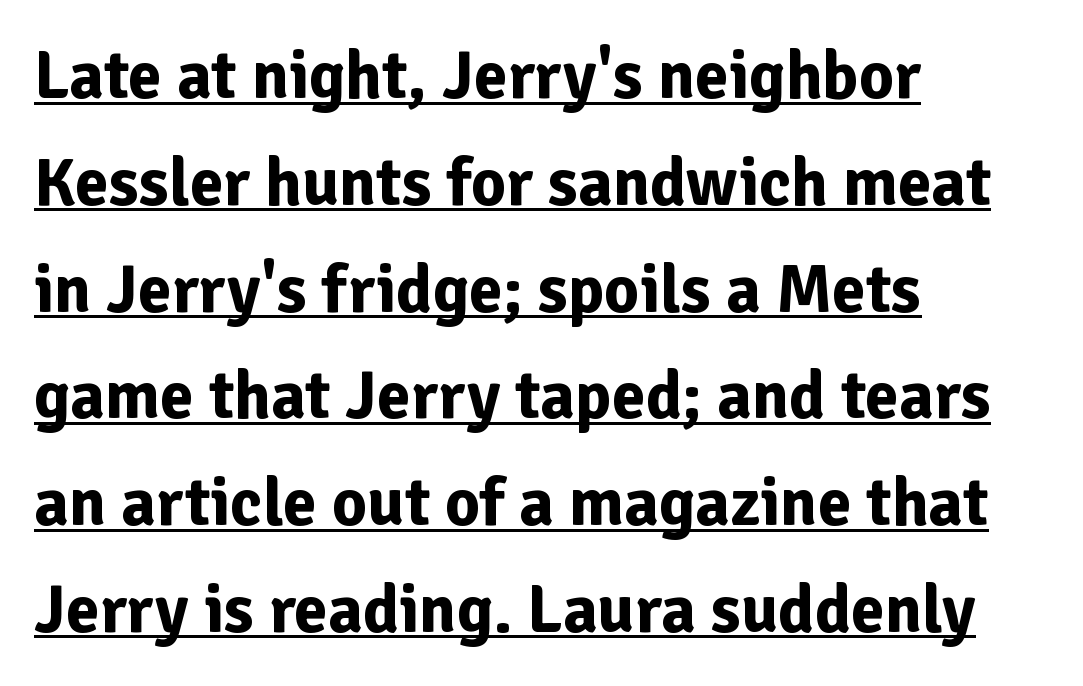
The face used here appears with an underline applied. Compared with an ordinary text face, these strokes are far heavier — a full bold. How are the letters spaced? Ordinarily, with no added tracking. The type family on display is of the sans-serif kind.
